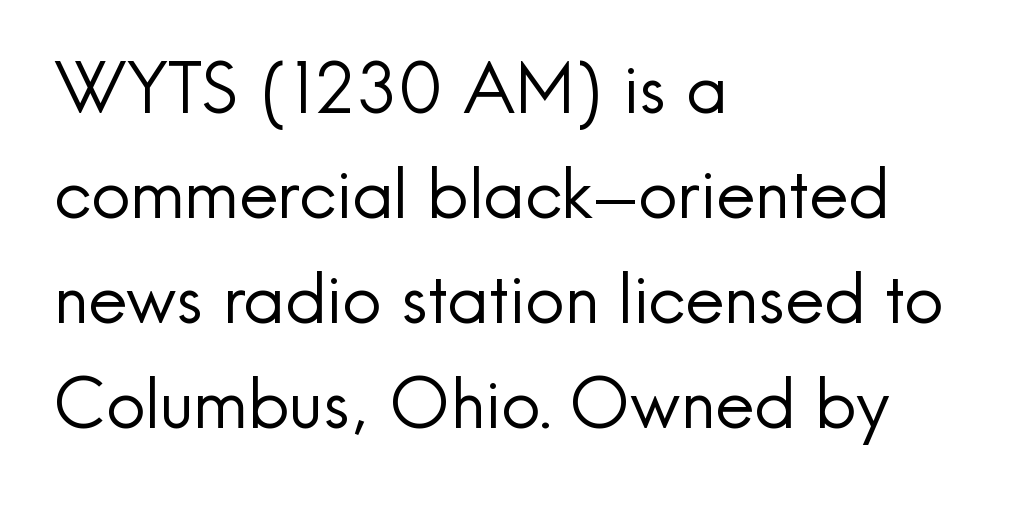
{"serif": "no", "italic": "no", "bold": "no", "weight": "regular", "width": "normal", "x_height": "small", "monospaced": "no", "underline": "no", "align": "left", "line_spacing": "normal", "line_spacing_ratio": 1.52, "letter_spacing": "normal", "letter_spacing_em": 0.0, "glyph_px": 69}
